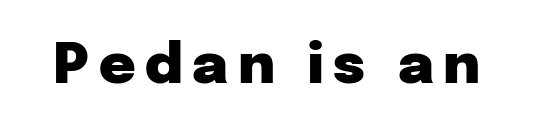
The image shows 56 px heavy sans-serif type, upright; set not underlined; low stroke contrast and a medium x-height.
